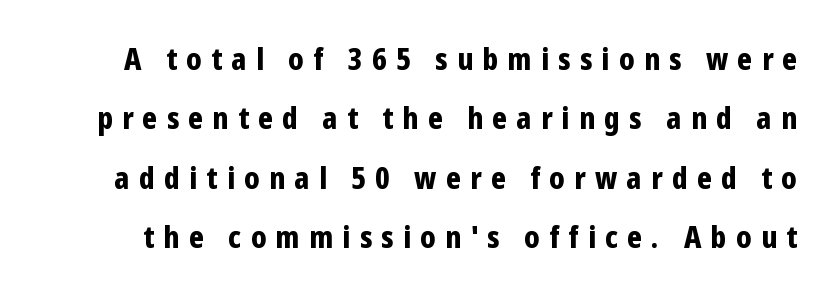
{"serif": "no", "italic": "no", "bold": "yes", "weight": "bold", "width": "condensed", "stroke_contrast": "low", "x_height": "medium", "monospaced": "no", "underline": "no", "line_spacing": "loose", "line_spacing_ratio": 1.98, "letter_spacing": "wide", "letter_spacing_em": 0.31, "glyph_px": 30}
